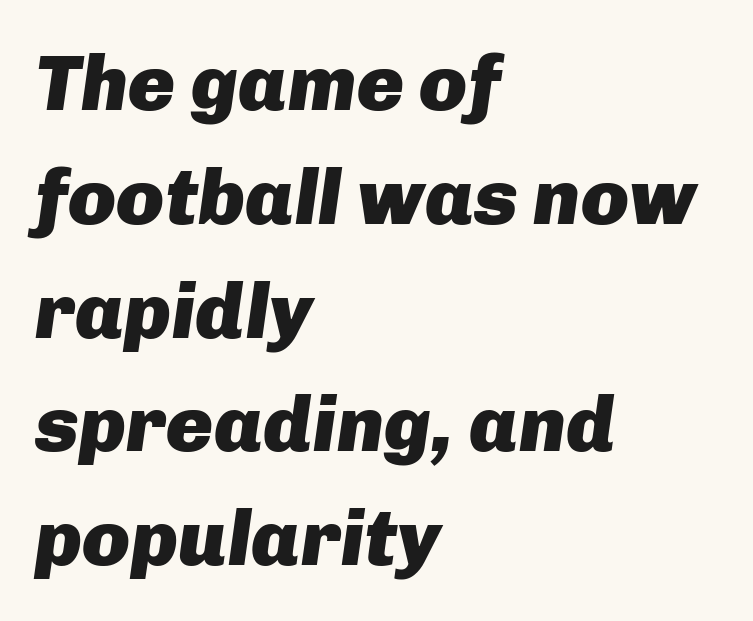
The image shows 79 px heavy type, italic (leaning right); set left-aligned, normal line spacing (1.44x), normal letter spacing, not underlined; low stroke contrast and a medium x-height.
